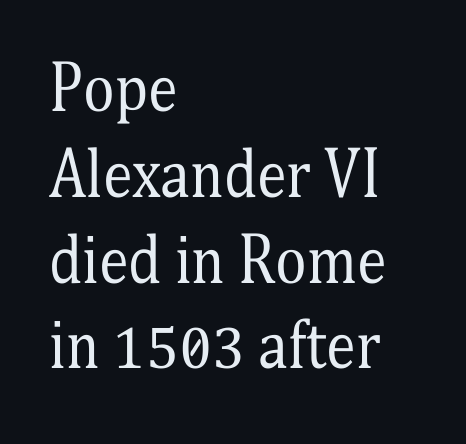
Notice how descenders clear the ascenders below comfortably — that's standard leading. The font family rendered here belongs to the serif group. Only glyphs here, with clear space below each row. The letters sit at their default tracking, neither squeezed nor spread.
